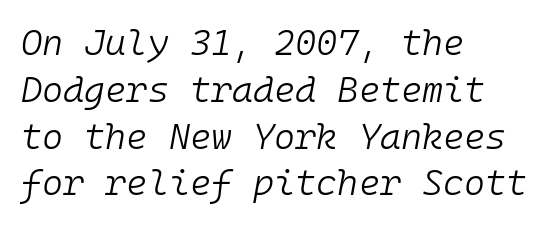
The image shows 36 px light type, italic (leaning right), monospaced; set left-aligned, normal line spacing (1.3x), normal letter spacing, not underlined; low stroke contrast and a medium x-height.
